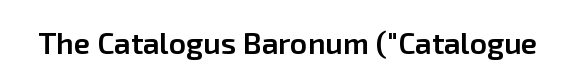
{"serif": "no", "italic": "no", "bold": "semi", "weight": "semibold", "width": "normal", "stroke_contrast": "low", "x_height": "medium", "monospaced": "no", "underline": "no", "letter_spacing": "normal", "letter_spacing_em": 0.0, "glyph_px": 30}
